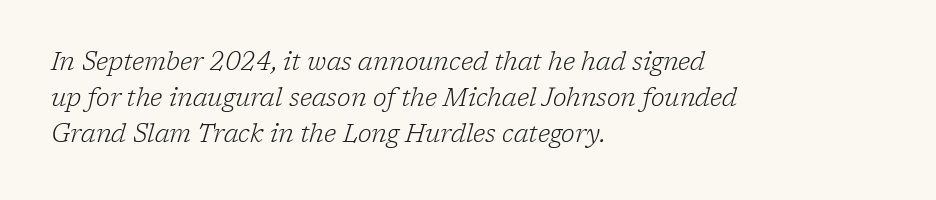
Q: Is the text bold? A: No.
Q: Is the text italic (slanted)? A: Yes, it leans right by about 17 degrees.
Q: Is the text underlined? A: No.
Q: How is the paragraph aligned? A: Left-aligned.
Q: Is the spacing between letters normal or unusually wide? A: Normal.
Q: Is the spacing between lines tight, normal or loose? A: Normal.
